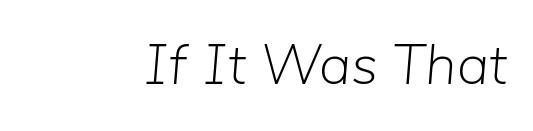
The strip under each line holds only bare page. Characters follow at the spacing the type designer built in. Style check: oblique. Proportional: the letters do not fall into vertical columns. The characters are drawn with everyday or finer stroke widths.
